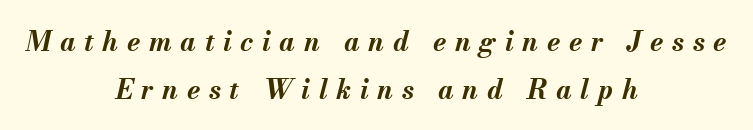
Line starts and ends both wander, symmetrically. Tall strokes in this sample are angled rather than plumb. Letters rest on an invisible, unmarked baseline. Between one letter and the next there's a generous, obvious gap. Its strokes are broad and dark, the hallmark of bold type.
